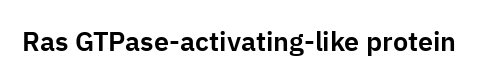
This rendering leaves character spacing at its baseline value. Has an underline been added? It has not. No italicization has been applied; the sample stays upright.
